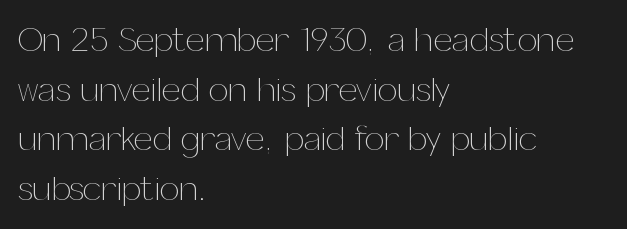
The image shows 35 px thin type, upright; set left-aligned, normal line spacing (1.42x), normal letter spacing, not underlined; medium stroke contrast and a medium x-height.
